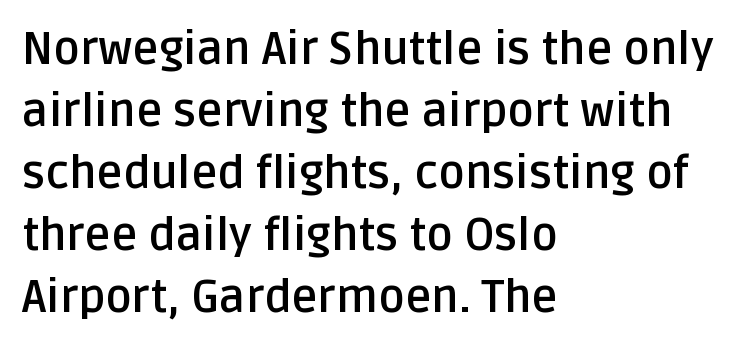
Q: Is the text bold? A: Yes.
Q: Is the text italic (slanted)? A: No, it is upright.
Q: Is the typeface a serif or a sans-serif typeface? A: Sans-serif.
Q: Is the text underlined? A: No.
Q: How is the paragraph aligned? A: Left-aligned.
Q: Is the spacing between letters normal or unusually wide? A: Normal.
Q: Is the spacing between lines tight, normal or loose? A: Normal.
Q: Width (condensed, normal, or wide)? A: Normal.
Q: Stroke contrast? A: Low.
Q: x-height? A: Large.
Q: Monospaced? A: No.
